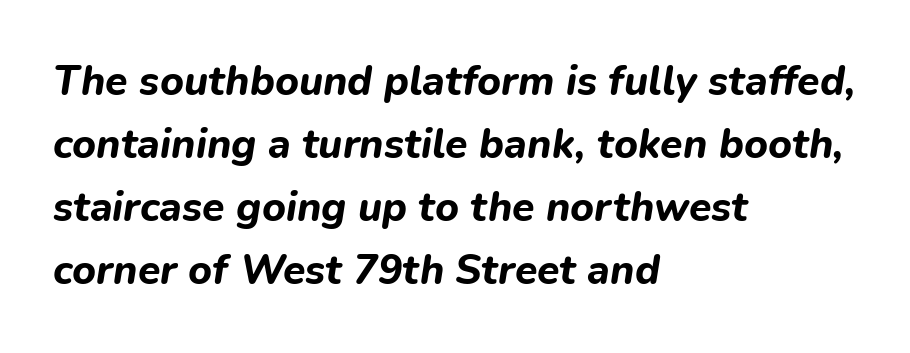
{"italic": "yes", "lean": "right", "slant_degrees": 9, "bold": "yes", "weight": "bold", "width": "normal", "stroke_contrast": "low", "x_height": "medium", "monospaced": "no", "underline": "no", "align": "left", "line_spacing": "normal", "line_spacing_ratio": 1.54, "letter_spacing": "normal", "letter_spacing_em": 0.0, "glyph_px": 41}
